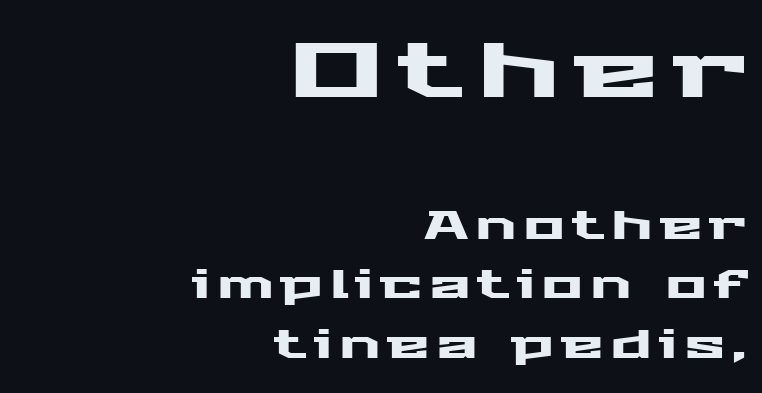
Every stem runs plumb, perpendicular to the baseline. Baseline-to-baseline distance is the conventional proportion of letter height. Notice how the passage keeps a crisp vertical edge on the right only. Proportional: the letters do not fall into vertical columns. The face used here is a sans, in the tradition of grotesques and geometrics.
